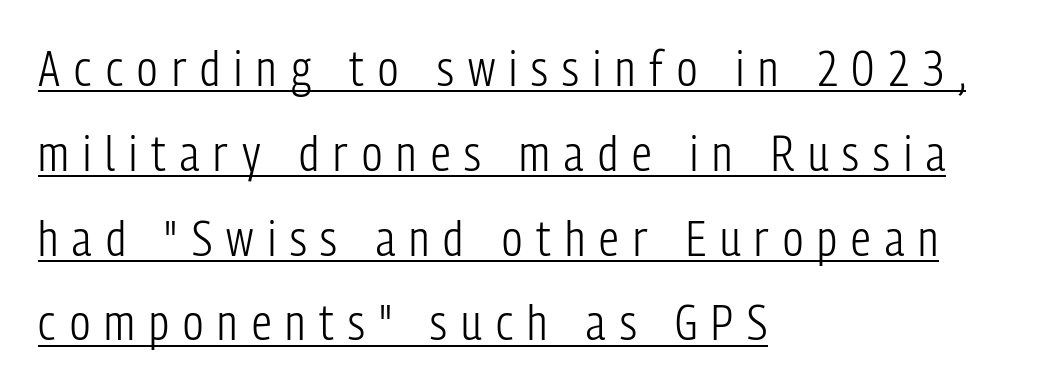
The image shows 49 px light, condensed sans-serif type, upright; set left-aligned, line spacing 1.73x, unusually wide letter spacing (+0.29 em), underlined; low stroke contrast and a medium x-height.
